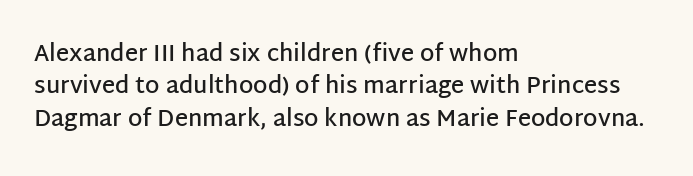
Compared with typical body copy, the letter spacing here is the same. The ragged edge is on the right, which tells us the setting is flush left. The line-height multiplier appears to be the usual default. Is the type bold? Partly — it's a semibold, heavier than regular but not fully bold. Style check: upright.
